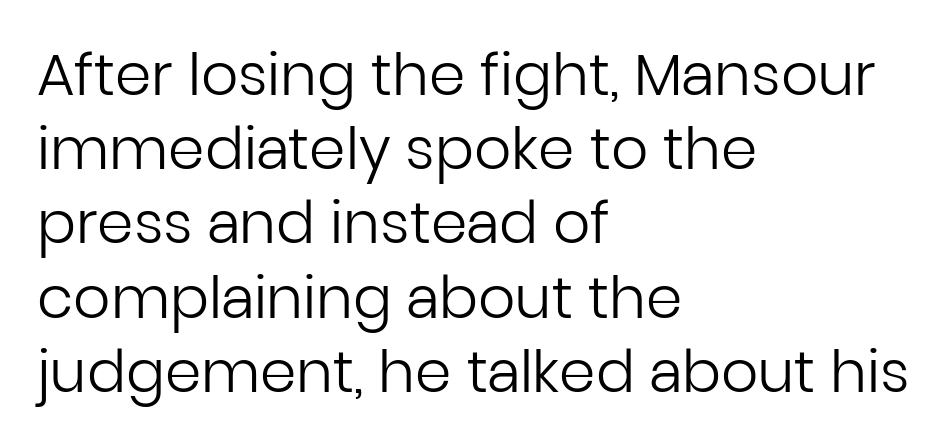
Compared with typical paragraphs, the rows here are spaced about the same. The line texture is even and compact thanks to regular tracking. Vertical strokes here are truly vertical. The passage shown is not underscored anywhere. Leftover space on each line is placed entirely after the last word. Each stroke keeps to a modest, everyday thickness or less.
